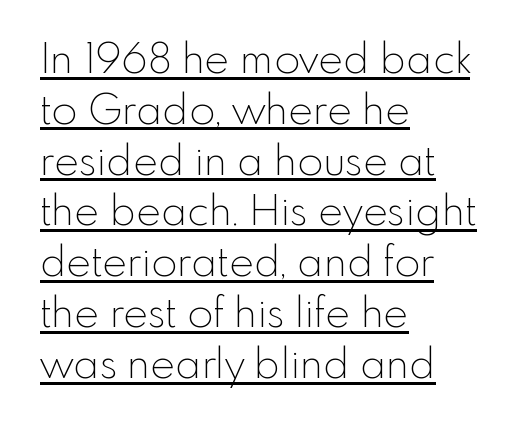
The image shows 42 px thin sans-serif type, upright; set left-aligned, line spacing 1.21x, normal letter spacing, underlined; a small x-height.
